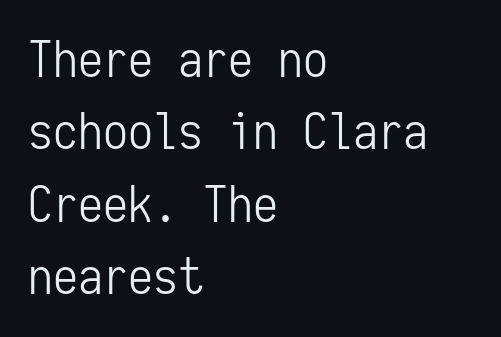
The image shows 50 px light, condensed sans-serif type, upright, monospaced; set left-aligned, normal line spacing (1.45x), normal letter spacing, not underlined; low stroke contrast and a medium x-height.
